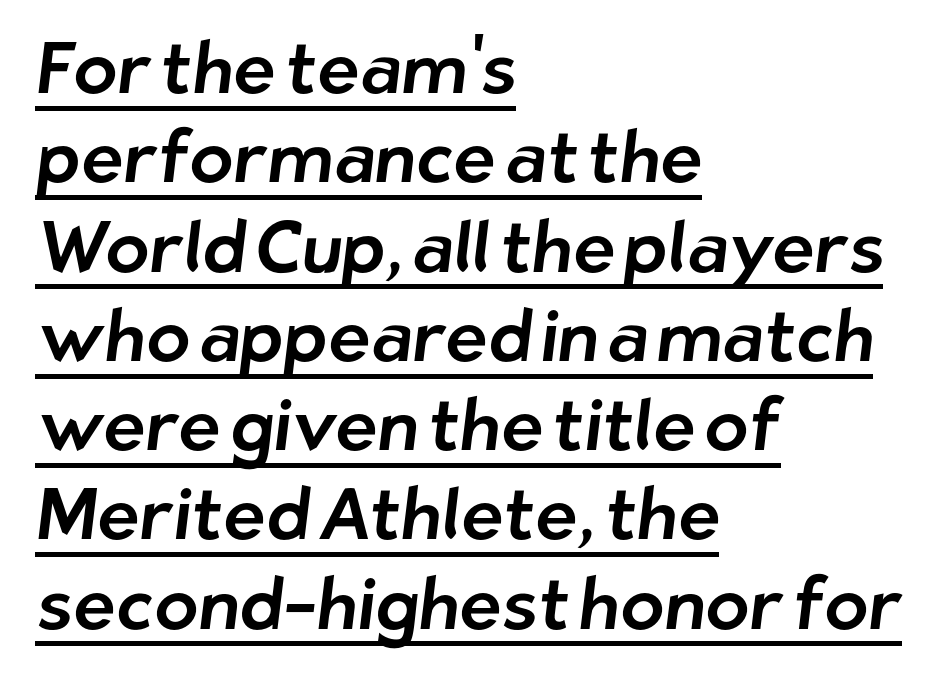
Q: Is the typeface a serif or a sans-serif typeface? A: Sans-serif.
Q: Is the text underlined? A: Yes.
Q: How is the paragraph aligned? A: Left-aligned.
Q: Is the spacing between letters normal or unusually wide? A: Normal.
Q: Width (condensed, normal, or wide)? A: Normal.
Q: Stroke contrast? A: Low.
Q: x-height? A: Medium.
Q: Monospaced? A: No.
